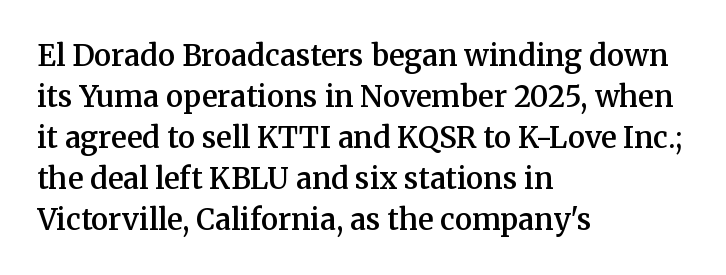
Q: Is the text bold? A: Semi-bold.
Q: Is the text italic (slanted)? A: No, it is upright.
Q: Is the typeface a serif or a sans-serif typeface? A: Serif.
Q: Is the text underlined? A: No.
Q: How is the paragraph aligned? A: Left-aligned.
Q: Is the spacing between letters normal or unusually wide? A: Normal.
Q: Is the spacing between lines tight, normal or loose? A: Normal.
Q: Width (condensed, normal, or wide)? A: Normal.
Q: Stroke contrast? A: Medium.
Q: x-height? A: Medium.
Q: Monospaced? A: No.
